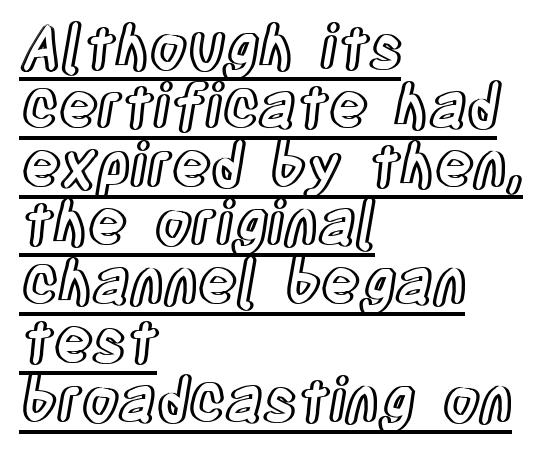
Q: Is the text italic (slanted)? A: Yes.
Q: Is the text underlined? A: Yes.
Q: How is the paragraph aligned? A: Left-aligned.
Q: Is the spacing between letters normal or unusually wide? A: Normal.
Q: Is the spacing between lines tight, normal or loose? A: Tight.
Q: Width (condensed, normal, or wide)? A: Condensed.
Q: x-height? A: Large.
Q: Monospaced? A: No.
